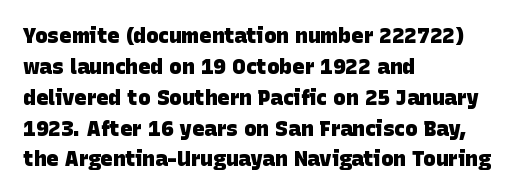
{"bold": "yes", "underline": "no", "align": "left", "line_spacing": "normal", "line_spacing_ratio": 1.47, "letter_spacing": "normal", "letter_spacing_em": 0.0, "glyph_px": 21}
